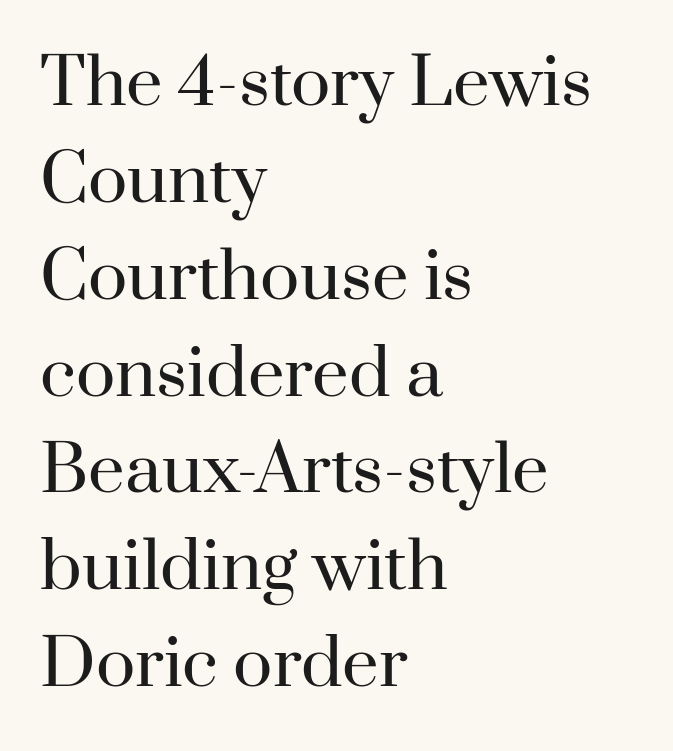
Baseline-to-baseline distance is the conventional proportion of letter height. Is the block centered? No — it sits flush against the left margin. Serif or sans? Serif — the stroke terminals have little feet. This sample uses plain, unmodified letter spacing. This sample has the flowing, uneven cadence of proportional lettering.
